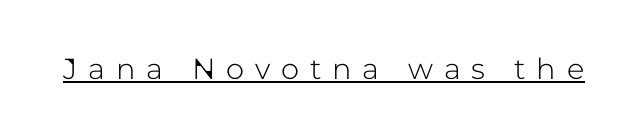
Q: Is the text italic (slanted)? A: No, it is upright.
Q: Is the typeface a serif or a sans-serif typeface? A: Sans-serif.
Q: Is the text underlined? A: Yes.
Q: Is the spacing between letters normal or unusually wide? A: Unusually wide.
Q: Width (condensed, normal, or wide)? A: Normal.
Q: Stroke contrast? A: Low.
Q: x-height? A: Medium.
Q: Monospaced? A: No.
